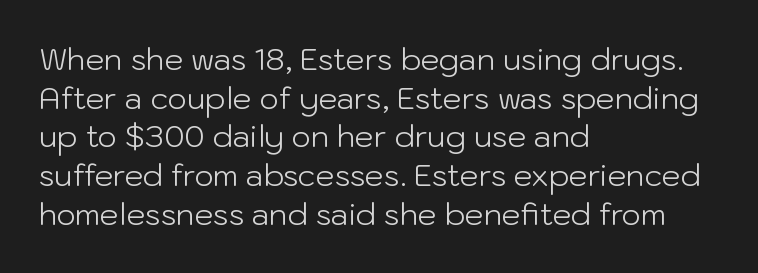
{"serif": "no", "italic": "no", "bold": "no", "weight": "light", "width": "normal", "stroke_contrast": "low", "x_height": "medium", "monospaced": "no", "underline": "no", "align": "left", "line_spacing": "normal", "line_spacing_ratio": 1.29, "letter_spacing": "normal", "letter_spacing_em": 0.0, "glyph_px": 30}
